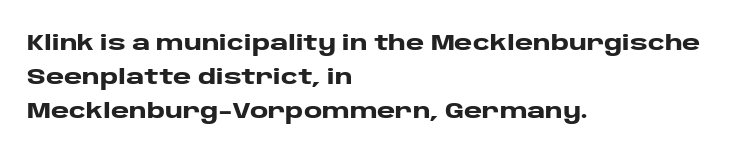
The image shows 22 px bold type, upright; set left-aligned, normal line spacing (1.55x), normal letter spacing, not underlined.
